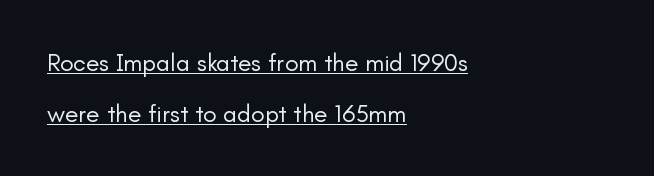
The glyphs are accompanied by a horizontal stroke just below them. A roman cut, with each character standing at attention. Every row of glyphs begins at an identical x-position on the left. Letter spacing: default. The characters are drawn with everyday or finer stroke widths.
